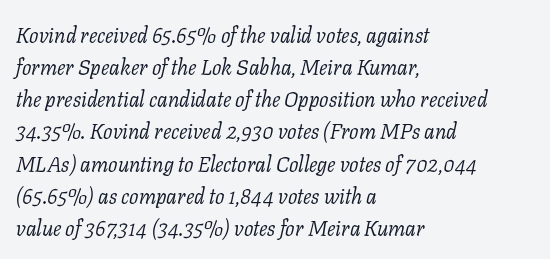
The image shows 21 px text type, italic (leaning right); set left-aligned, normal line spacing (1.53x), normal letter spacing, not underlined.
